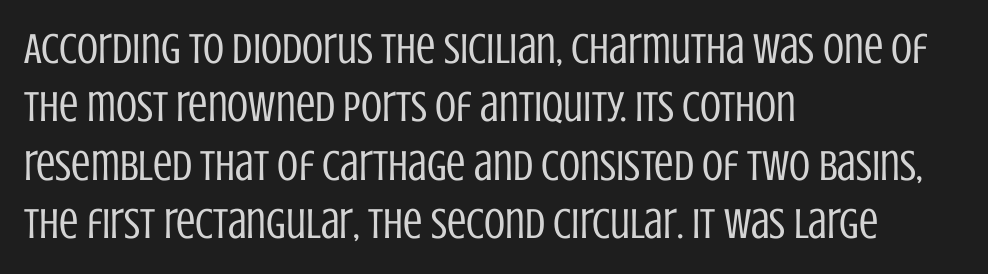
A typesetter would call this proportional, since set widths differ per character. How are the letters spaced? Ordinarily, with no added tracking. Vertical spacing — default. Unbolded letterforms with no extra heft. This rendering uses left alignment, leaving the right contour irregular.
